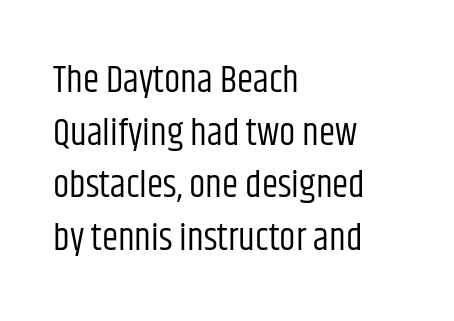
Type style note: lacks serifs. These lines are rendered in a variable-pitch font. The space between consecutive lines is moderate. No italicization has been applied; the sample stays upright. The strip under each line holds only bare page. Weight: not bold — regular or lighter.
